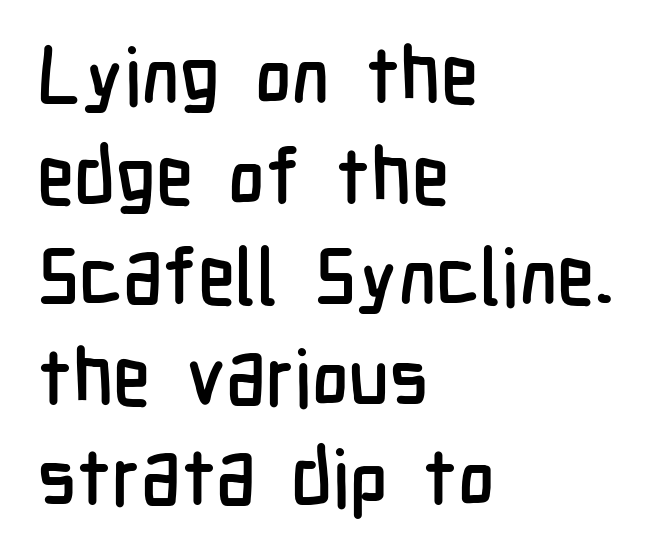
{"serif": "no", "italic": "no", "width": "condensed", "stroke_contrast": "low", "x_height": "medium", "monospaced": "no", "underline": "no", "align": "left", "line_spacing": "normal", "line_spacing_ratio": 1.29, "letter_spacing": "normal", "letter_spacing_em": 0.0, "glyph_px": 78}
